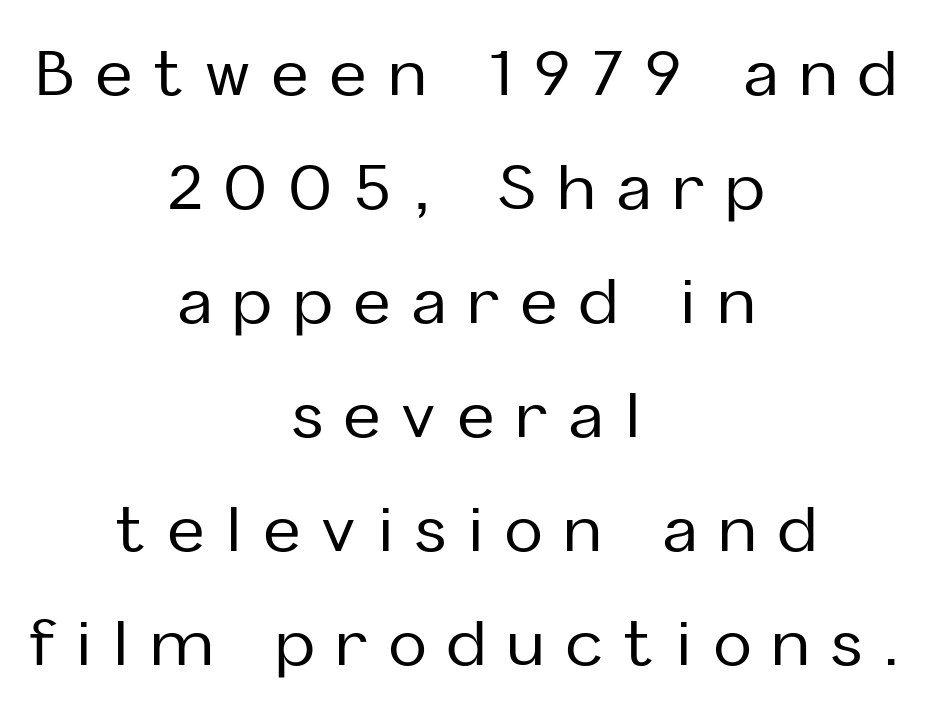
Q: Is the text italic (slanted)? A: No, it is upright.
Q: Is the typeface a serif or a sans-serif typeface? A: Sans-serif.
Q: Is the text underlined? A: No.
Q: How is the paragraph aligned? A: Centered.
Q: Is the spacing between letters normal or unusually wide? A: Unusually wide.
Q: Width (condensed, normal, or wide)? A: Normal.
Q: Stroke contrast? A: Low.
Q: x-height? A: Medium.
Q: Monospaced? A: No.
